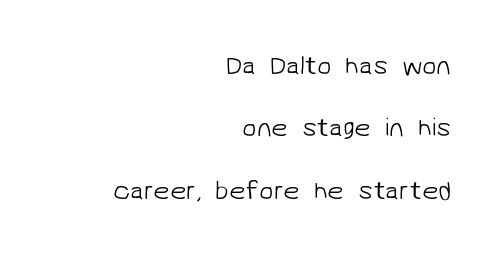
Stem width sits at or under what a default text font uses. The line-height multiplier appears high, well above default. Words appear dense and cohesive because spacing is normal. The string is rendered with underlining switched off. The compositor pushed each line to the right boundary.
